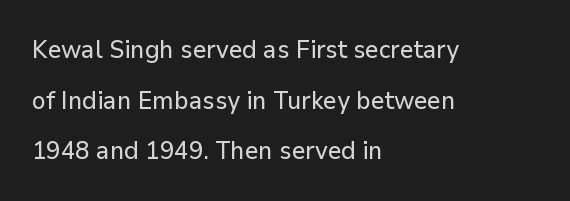
The rag falls on the right side of this text block. A typesetter would call this leading open, well beyond the default. If you drew a line through each stem, it would be perfectly vertical. Is the letter spacing exaggerated? No — it looks like the ordinary default.
